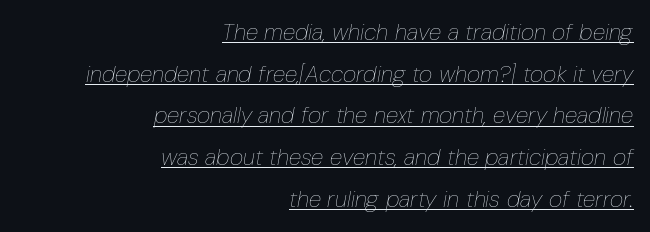
The image shows 23 px text type, italic (leaning right); set right-aligned, line spacing 1.81x, normal letter spacing, underlined.
